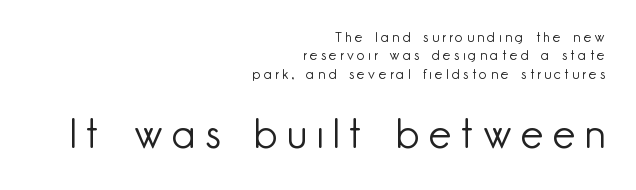
These lines are rendered in a variable-pitch font. Unmarked baselines from the first word to the last. The face used here appears at its bigger size in the lower chunk. Leftover space on each line is placed entirely before the opening word. Every stem runs plumb, perpendicular to the baseline. The face used here is rendered with a markedly widened letterfit.
